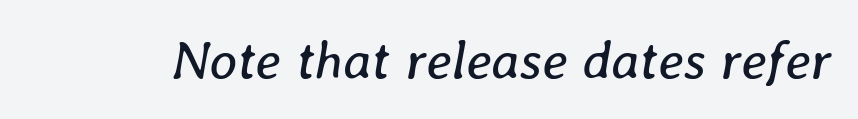
{"italic": "yes", "lean": "right", "slant_degrees": 8, "bold": "no", "weight": "regular", "width": "normal", "stroke_contrast": "low", "x_height": "medium", "monospaced": "no", "underline": "no", "letter_spacing": "normal", "letter_spacing_em": 0.0, "glyph_px": 54}
